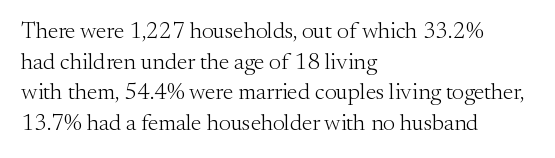
{"italic": "no", "bold": "no", "underline": "no", "align": "left", "line_spacing": "normal", "line_spacing_ratio": 1.33, "letter_spacing": "normal", "letter_spacing_em": 0.0, "glyph_px": 23}
